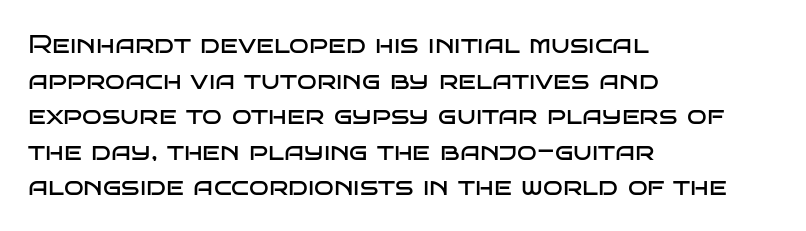
The line texture is even and compact thanks to regular tracking. Honestly, the row spacing looks completely unremarkable. Every row of glyphs begins at an identical x-position on the left. The letters stand straight up with perfectly vertical stems. Stroke thickness stays within the range of a standard reading face or lighter. Unmarked baselines from the first word to the last.
